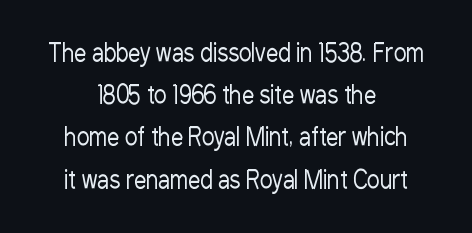
{"italic": "no", "bold": "no", "underline": "no", "align": "center", "line_spacing_ratio": 1.76, "letter_spacing": "normal", "letter_spacing_em": 0.0, "glyph_px": 24}
